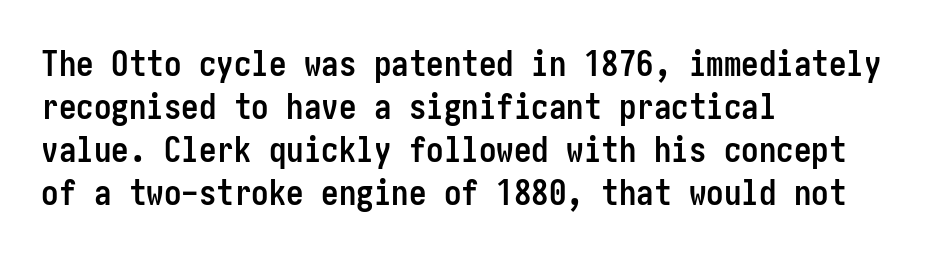
Q: Is the text bold? A: Yes.
Q: Is the text italic (slanted)? A: No, it is upright.
Q: Is the typeface a serif or a sans-serif typeface? A: Sans-serif.
Q: Is the text underlined? A: No.
Q: How is the paragraph aligned? A: Left-aligned.
Q: Is the spacing between letters normal or unusually wide? A: Normal.
Q: Width (condensed, normal, or wide)? A: Condensed.
Q: Stroke contrast? A: Low.
Q: x-height? A: Medium.
